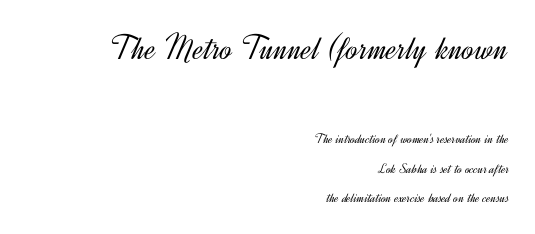
Q: Is the text bold? A: No.
Q: Is the text italic (slanted)? A: Yes.
Q: Is the typeface a serif or a sans-serif typeface? A: Sans-serif.
Q: Is the text underlined? A: No.
Q: How is the paragraph aligned? A: Right-aligned.
Q: Is the spacing between letters normal or unusually wide? A: Normal.
Q: Is the spacing between lines tight, normal or loose? A: Loose.
Q: Which block of text is set in a larger size, the first (top) or the second (bottom)? A: The first (top) one.
Q: Width (condensed, normal, or wide)? A: Normal.
Q: x-height? A: Small.
Q: Monospaced? A: No.
